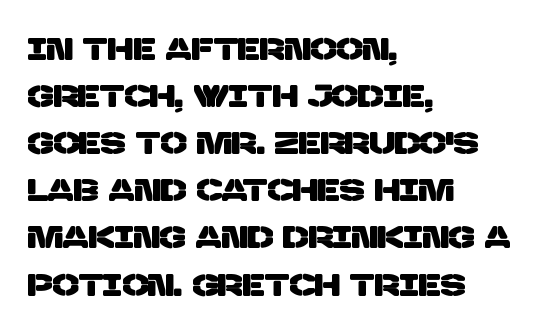
Only glyphs here, with clear space below each row. Examine the stroke ends and you'll find no serifs. Note the varied advance widths — an 'i' is clearly narrower than an 'm'. Every row of glyphs begins at an identical x-position on the left.
